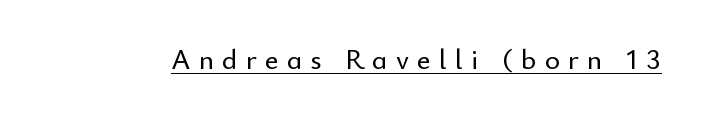
Q: Is the text italic (slanted)? A: No, it is upright.
Q: Is the typeface a serif or a sans-serif typeface? A: Sans-serif.
Q: Is the text underlined? A: Yes.
Q: Is the spacing between letters normal or unusually wide? A: Unusually wide.
Q: Width (condensed, normal, or wide)? A: Normal.
Q: Stroke contrast? A: Low.
Q: x-height? A: Small.
Q: Monospaced? A: No.
